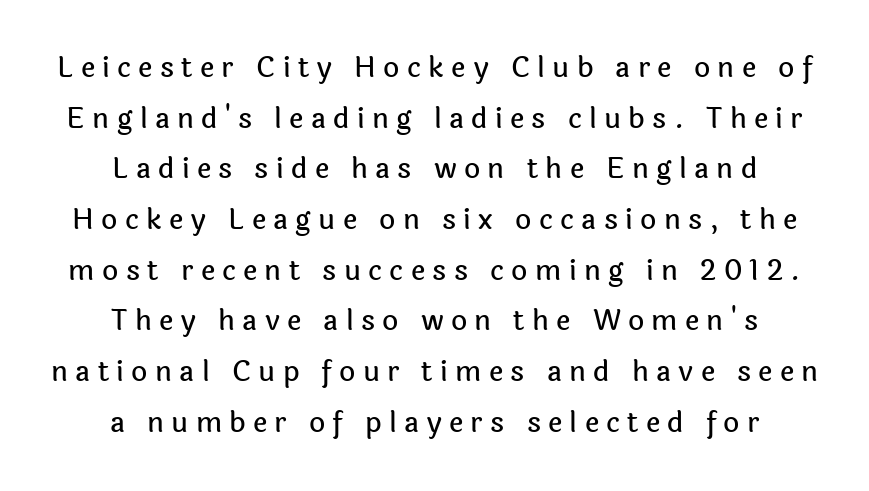
The image shows 28 px sans-serif type, upright; set centered, line spacing 1.81x, unusually wide letter spacing (+0.26 em), not underlined; a medium x-height.
